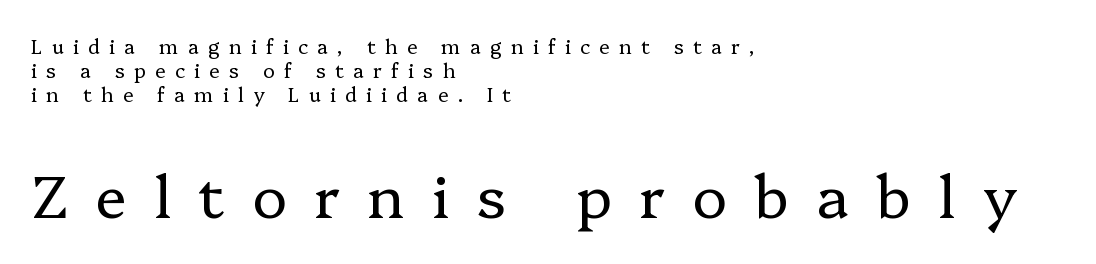
{"serif": "yes", "italic": "no", "bold": "no", "weight": "regular", "width": "normal", "stroke_contrast": "low", "x_height": "medium", "monospaced": "no", "underline": "no", "align": "left", "line_spacing_ratio": 1.21, "letter_spacing": "wide", "letter_spacing_em": 0.46, "larger_block": "second", "size_ratio": 2.95, "glyph_px": 59}
